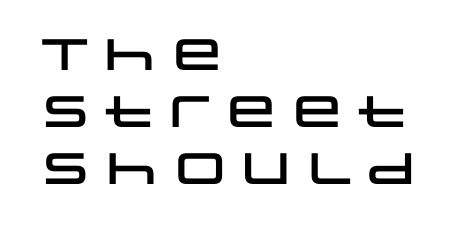
The image shows 44 px wide sans-serif type, upright; set left-aligned, normal line spacing (1.29x), normal letter spacing, not underlined; low stroke contrast and a large x-height.
